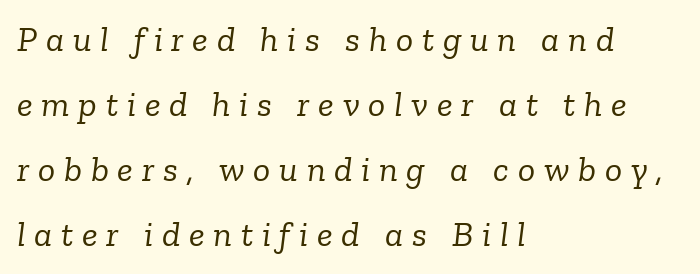
{"serif": "yes", "italic": "yes", "lean": "right", "slant_degrees": 6, "bold": "no", "weight": "light", "width": "normal", "stroke_contrast": "low", "x_height": "medium", "monospaced": "no", "underline": "no", "align": "left", "line_spacing_ratio": 1.81, "letter_spacing": "wide", "letter_spacing_em": 0.24, "glyph_px": 36}
